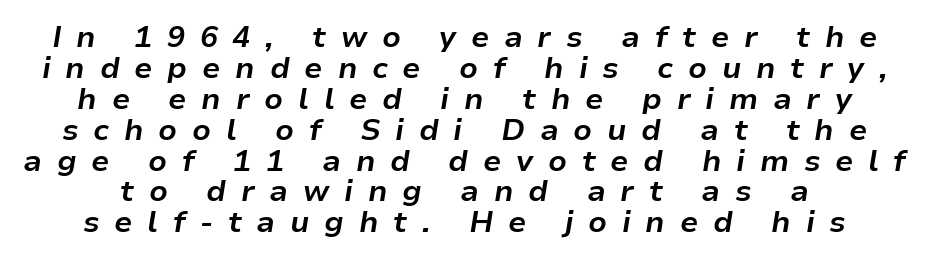
{"italic": "yes", "lean": "right", "slant_degrees": 9, "bold": "yes", "weight": "bold", "width": "normal", "stroke_contrast": "low", "x_height": "medium", "monospaced": "no", "underline": "no", "line_spacing": "tight", "line_spacing_ratio": 1.03, "letter_spacing": "wide", "letter_spacing_em": 0.49, "glyph_px": 30}
